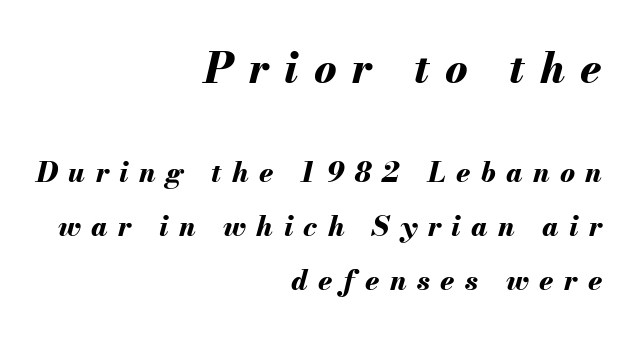
The image shows 42 px bold type, italic (leaning right); set right-aligned, loose line spacing (1.93x), unusually wide letter spacing (+0.37 em), not underlined; the first (top) block is 1.5x larger; medium stroke contrast and a small x-height.
